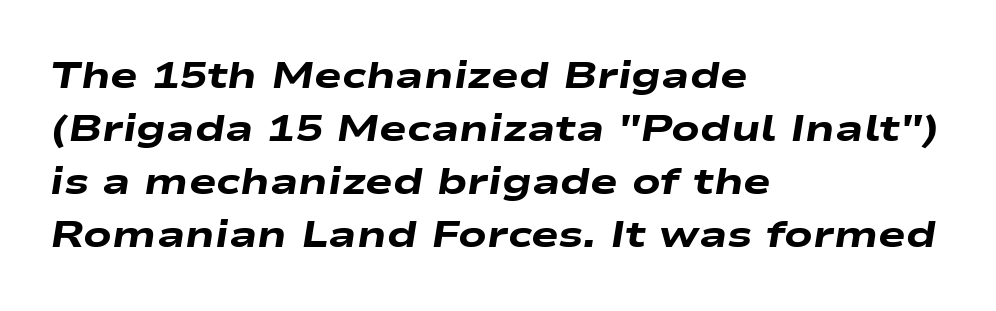
{"italic": "yes", "lean": "right", "slant_degrees": 9, "bold": "yes", "weight": "heavy", "width": "wide", "stroke_contrast": "low", "x_height": "medium", "monospaced": "no", "underline": "no", "align": "left", "line_spacing": "normal", "line_spacing_ratio": 1.43, "letter_spacing": "normal", "letter_spacing_em": 0.0, "glyph_px": 37}
